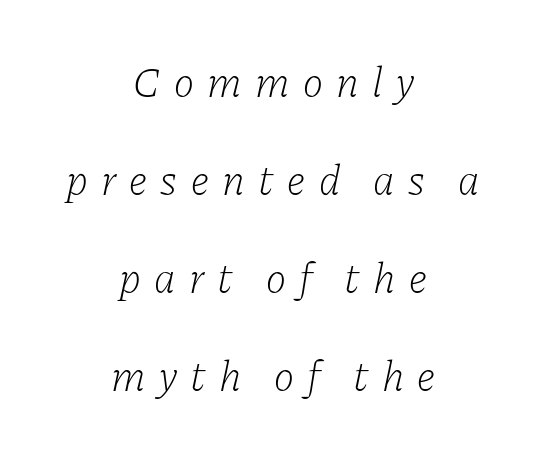
Q: Is the text bold? A: No.
Q: Is the text italic (slanted)? A: Yes, it leans right by about 11 degrees.
Q: Is the typeface a serif or a sans-serif typeface? A: Serif.
Q: Is the text underlined? A: No.
Q: How is the paragraph aligned? A: Centered.
Q: Is the spacing between letters normal or unusually wide? A: Unusually wide.
Q: Is the spacing between lines tight, normal or loose? A: Loose.
Q: Width (condensed, normal, or wide)? A: Normal.
Q: Stroke contrast? A: Low.
Q: x-height? A: Medium.
Q: Monospaced? A: No.
